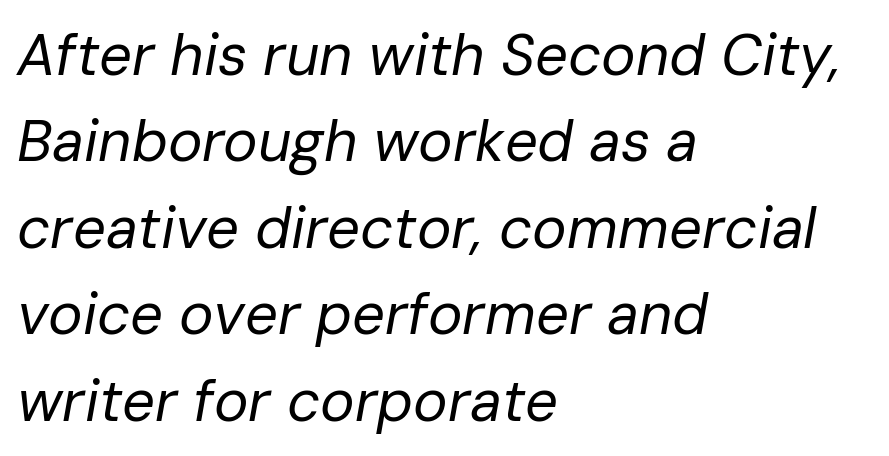
On a weight scale, this lands at 450 or below. Observe the ordinary spacing: letters are neighbours, not strangers. When letters slant like this, we call the style italic. Casual observation: everything's shoved over to the left. Is this a fixed-width face? No — the glyphs have proportional, varying widths.
